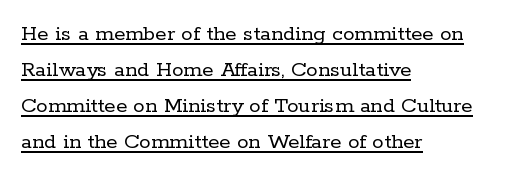
Q: Is the text bold? A: No.
Q: Is the text italic (slanted)? A: No, it is upright.
Q: Is the text underlined? A: Yes.
Q: How is the paragraph aligned? A: Left-aligned.
Q: Is the spacing between letters normal or unusually wide? A: Normal.
Q: Is the spacing between lines tight, normal or loose? A: Normal.
